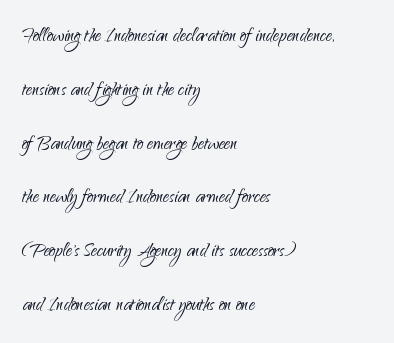
{"bold": "no", "underline": "no", "align": "left", "line_spacing": "loose", "line_spacing_ratio": 2.24, "letter_spacing": "normal", "letter_spacing_em": 0.0, "glyph_px": 24}
